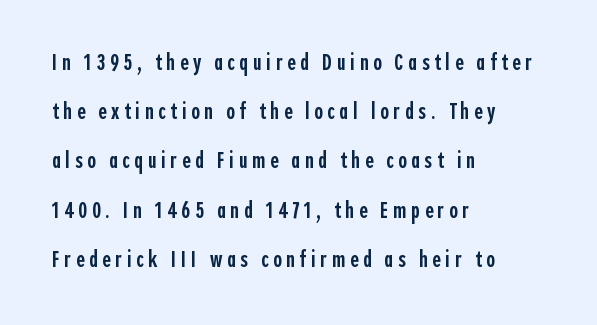
Q: Is the text bold? A: Semi-bold.
Q: Is the text italic (slanted)? A: No, it is upright.
Q: Is the text underlined? A: No.
Q: How is the paragraph aligned? A: Left-aligned.
Q: Is the spacing between letters normal or unusually wide? A: Unusually wide.
Q: Is the spacing between lines tight, normal or loose? A: Loose.
